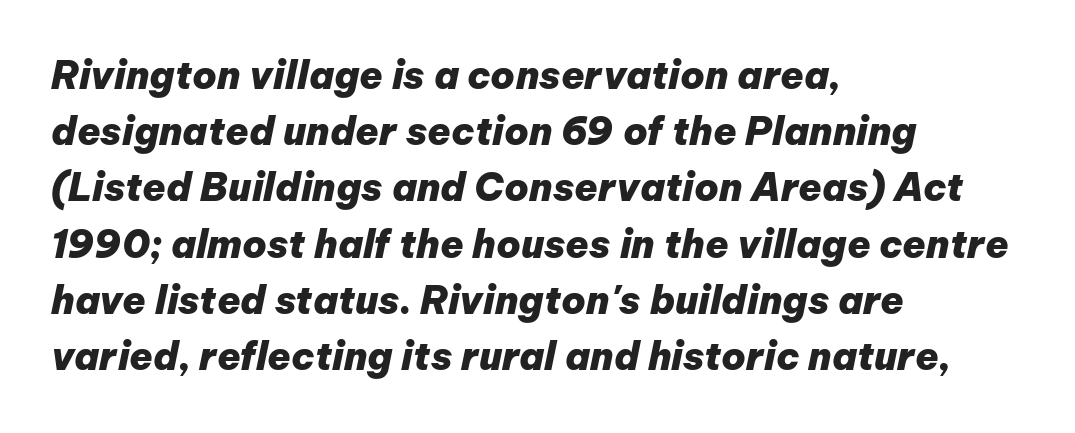
{"italic": "yes", "lean": "right", "slant_degrees": 12, "bold": "yes", "weight": "heavy", "width": "normal", "stroke_contrast": "low", "x_height": "medium", "monospaced": "no", "underline": "no", "align": "left", "line_spacing": "normal", "line_spacing_ratio": 1.48, "letter_spacing": "normal", "letter_spacing_em": 0.0, "glyph_px": 38}
